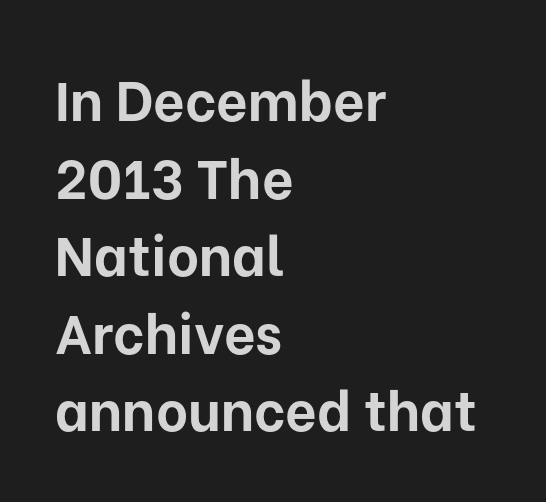
The image shows 55 px bold sans-serif type, upright; set left-aligned, normal line spacing (1.41x), normal letter spacing, not underlined; low stroke contrast and a medium x-height.
